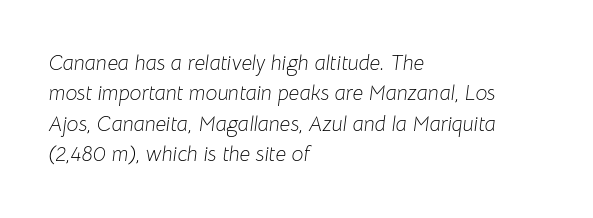
In terms of leading, this rendering sits right in the middle. Default kerning and tracking; the words read as compact shapes. It's the slanting kind of type. Each row of text sits above clean, open space. All the whitespace from short lines collects on the right. Compared with a typical body face, this is equally light or lighter still.
